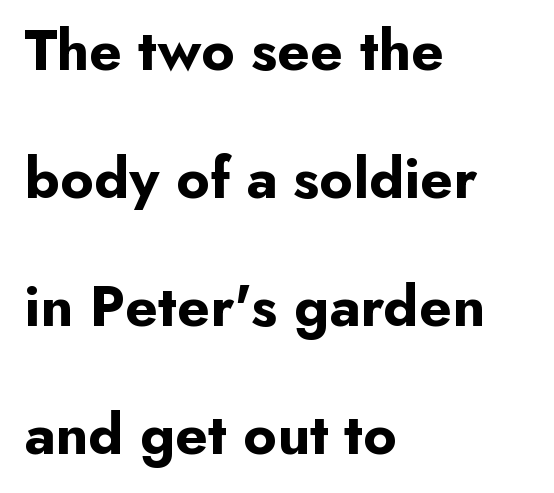
The image shows 59 px bold sans-serif type, upright; set left-aligned, loose line spacing (2.17x), normal letter spacing, not underlined; low stroke contrast and a small x-height.
